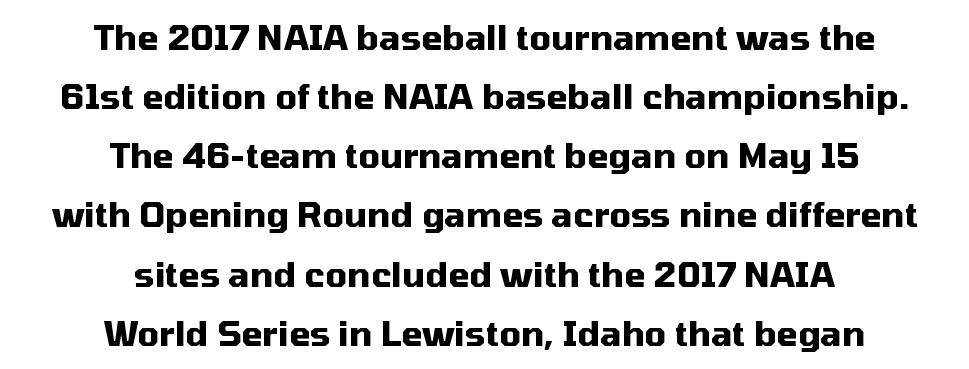
Horizontally, the lines are justified to the midpoint only. A typesetter would call this zero additional tracking. Think of a printed novel: that variable character pitch is what you see here. Font category for this specimen: sans-serif.
